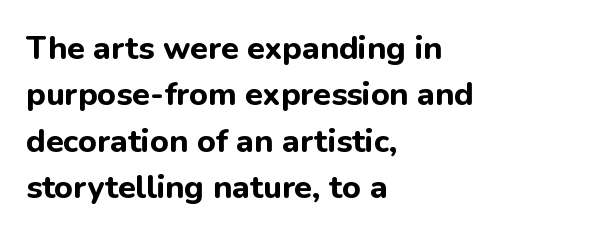
Quick note: not italic, upright. Leftover space on each line is placed entirely after the last word. Proportional: the letters do not fall into vertical columns. Unlike a traditional serif, this face leaves its strokes unadorned.
